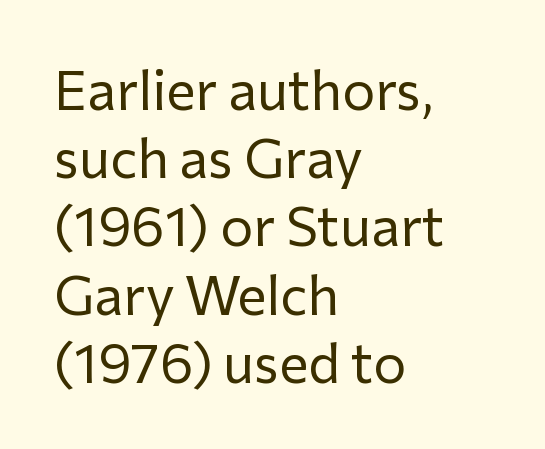
Character widths vary here, with narrow letters taking less room than wide ones. Stroke terminals: plain, sans-serif. Do the letters lean? They stand straight. Line starts are locked; line ends wander.
